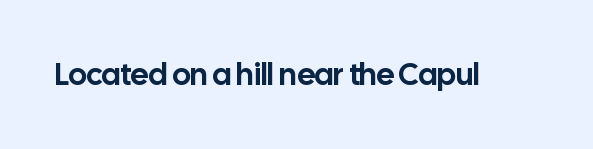
Q: Is the text italic (slanted)? A: No, it is upright.
Q: Is the typeface a serif or a sans-serif typeface? A: Sans-serif.
Q: Is the text underlined? A: No.
Q: Is the spacing between letters normal or unusually wide? A: Normal.
Q: Width (condensed, normal, or wide)? A: Normal.
Q: Stroke contrast? A: Low.
Q: x-height? A: Medium.
Q: Monospaced? A: No.
